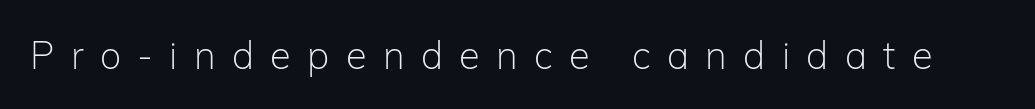
These lines are rendered in a variable-pitch font. The face used here is rendered with a markedly widened letterfit. These lines were composed using upright roman letters. These lines are composed in type without serifs.
